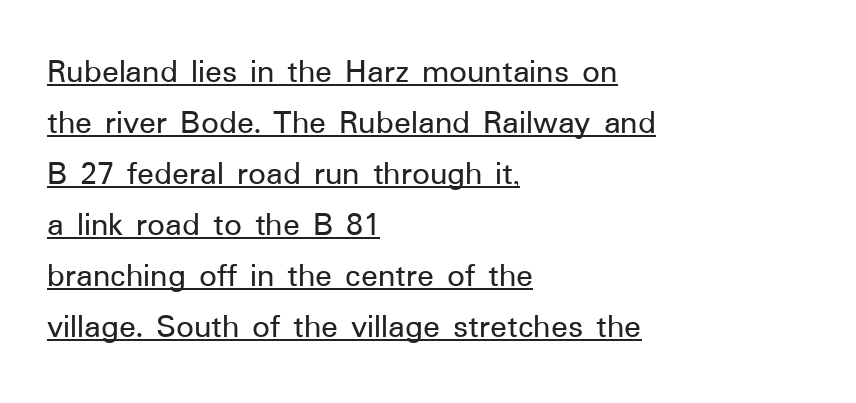
The image shows 35 px sans-serif type, upright; set left-aligned, normal line spacing (1.46x), normal letter spacing, underlined; low stroke contrast and a medium x-height.
